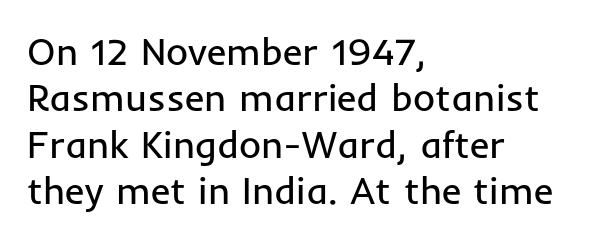
Inter-character spacing is left at the font's built-in metrics. Left-aligned paragraph, ragged on the right. The passage shown is typed in a proportional face where columns would drift. Grotesque or geometric, the face here clearly has no serifs. Characters remain perfectly vertical along every line.
